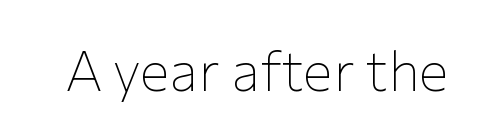
{"serif": "no", "italic": "no", "bold": "no", "weight": "thin", "width": "normal", "stroke_contrast": "low", "x_height": "medium", "monospaced": "no", "underline": "no", "letter_spacing": "normal", "letter_spacing_em": 0.0, "glyph_px": 56}
